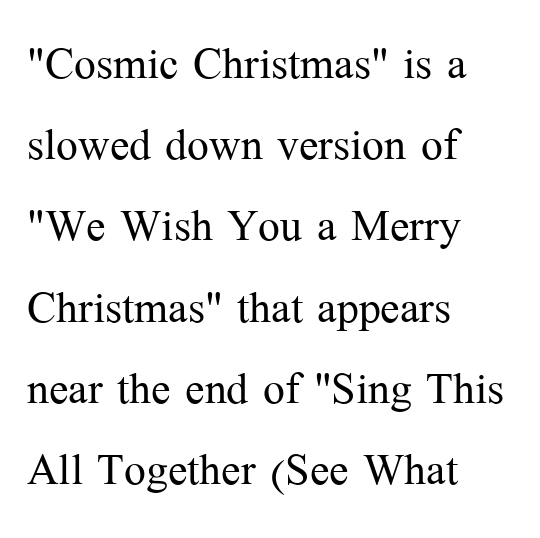
Every stem runs plumb, perpendicular to the baseline. Spacing verdict: proportional, widths tailored to each character. Tracking here is standard; glyphs follow each other at the usual distance. The line-height multiplier appears to be the usual default.
